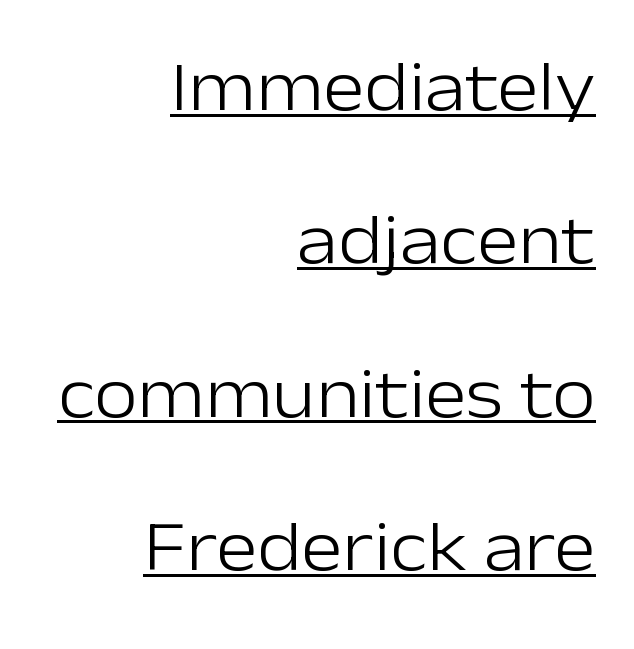
The image shows 71 px light sans-serif type, upright; set right-aligned, loose line spacing (2.16x), normal letter spacing, underlined; low stroke contrast and a medium x-height.
